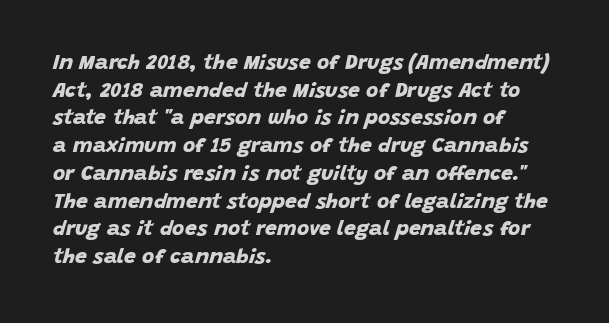
{"bold": "yes", "underline": "no", "align": "left", "line_spacing": "normal", "line_spacing_ratio": 1.32, "letter_spacing": "normal", "letter_spacing_em": 0.0, "glyph_px": 21}
